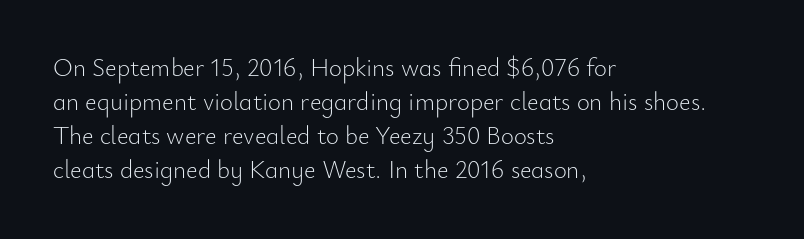
{"italic": "no", "bold": "no", "underline": "no", "align": "left", "line_spacing": "normal", "line_spacing_ratio": 1.36, "letter_spacing": "normal", "letter_spacing_em": 0.0, "glyph_px": 25}
